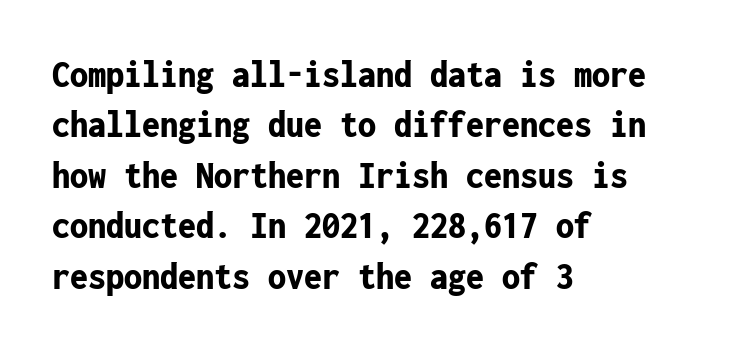
The image shows 40 px bold, condensed sans-serif type, upright, monospaced; set left-aligned, normal line spacing (1.26x), normal letter spacing, not underlined; low stroke contrast and a medium x-height.
